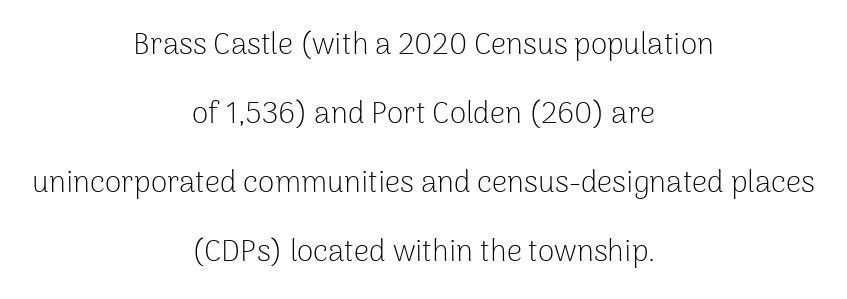
{"serif": "no", "italic": "no", "bold": "no", "weight": "light", "width": "normal", "stroke_contrast": "low", "x_height": "medium", "monospaced": "no", "underline": "no", "align": "center", "line_spacing": "loose", "line_spacing_ratio": 2.3, "letter_spacing": "normal", "letter_spacing_em": 0.0, "glyph_px": 30}
